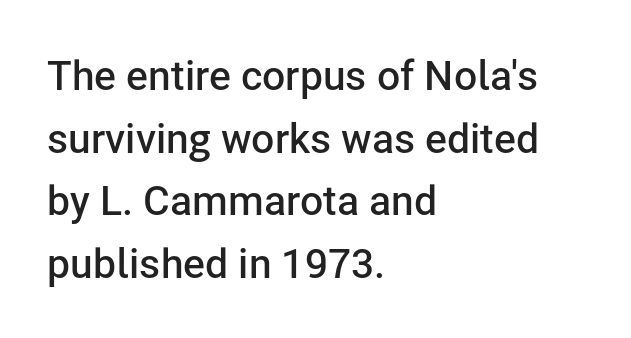
Each word holds together tightly as a unit, with standard inter-letter gaps. Notice how the passage keeps a crisp vertical edge on the left only. Check where the strokes stop: nothing finishes them off — pure sans. A somewhat darkened texture: the type is semibold rather than bold. Upright lettering throughout. The vertical gap from one line to the next is medium.
